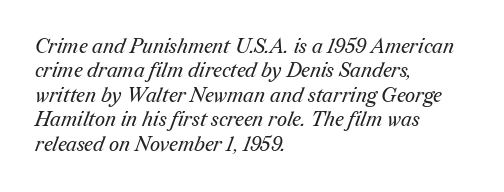
Which margin do the lines hug? The left one — the right edge is uneven. The letters sit at their default tracking, neither squeezed nor spread. The area under the type is left untouched. These glyphs show unthickened strokes, regular width or finer.
